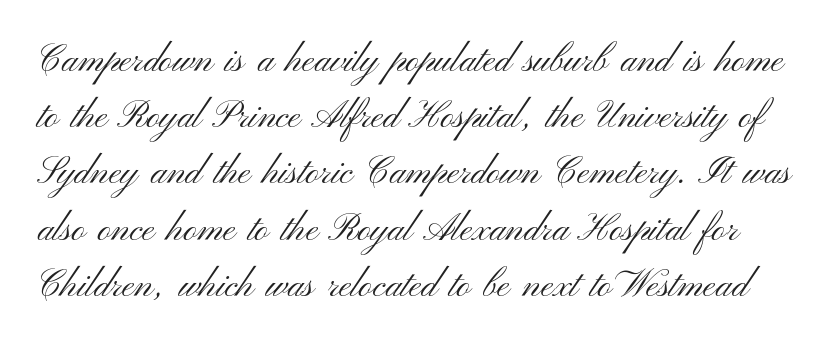
Are there feet on the stems? There aren't — it's a sans. A quiet, ordinary-to-light weight characterises the typeface. A typesetter would call this proportional, since set widths differ per character. Horizontal bands of white between lines are of average thickness. How are the letters spaced? Ordinarily, with no added tracking. Clear beneath every line of the passage.
